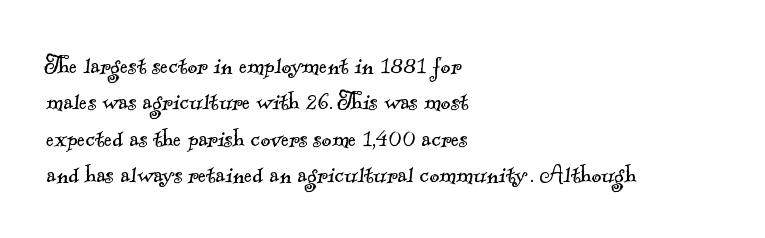
{"serif": "yes", "bold": "no", "weight": "light", "width": "normal", "x_height": "small", "monospaced": "no", "underline": "no", "align": "left", "line_spacing_ratio": 1.21, "letter_spacing": "normal", "letter_spacing_em": 0.0, "glyph_px": 30}
